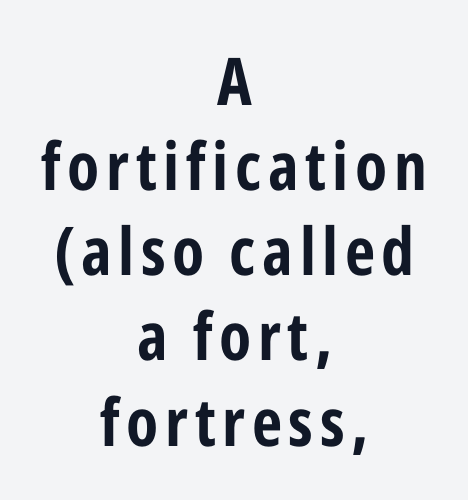
{"serif": "no", "italic": "no", "width": "condensed", "stroke_contrast": "low", "x_height": "medium", "monospaced": "no", "underline": "no", "align": "center", "line_spacing": "normal", "line_spacing_ratio": 1.29, "glyph_px": 66}
